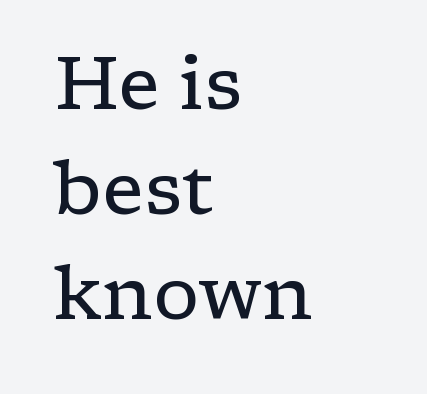
The image shows 74 px regular-weight, wide serif type, upright; set left-aligned, normal line spacing (1.42x), normal letter spacing, not underlined; low stroke contrast and a medium x-height.
